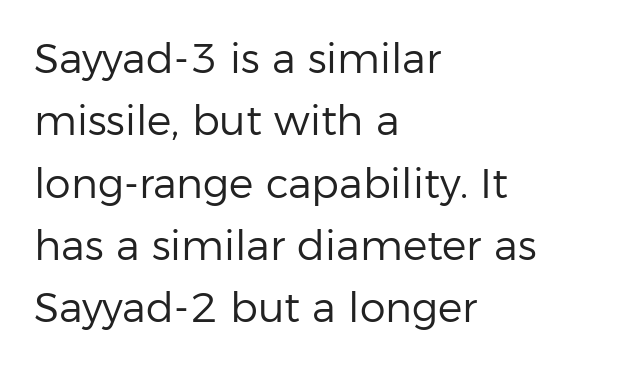
{"serif": "no", "italic": "no", "bold": "no", "weight": "regular", "width": "normal", "stroke_contrast": "low", "x_height": "medium", "monospaced": "no", "underline": "no", "align": "left", "line_spacing": "normal", "line_spacing_ratio": 1.52, "letter_spacing": "normal", "letter_spacing_em": 0.0, "glyph_px": 41}
